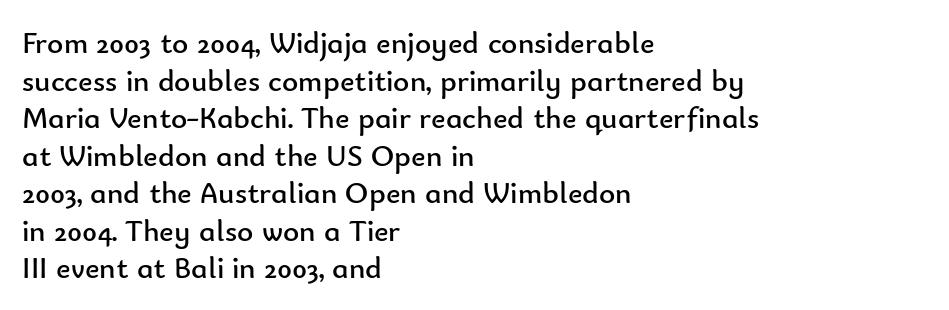
The image shows 31 px regular-weight sans-serif type, upright; set left-aligned, line spacing 1.21x, normal letter spacing, not underlined; low stroke contrast and a small x-height.
